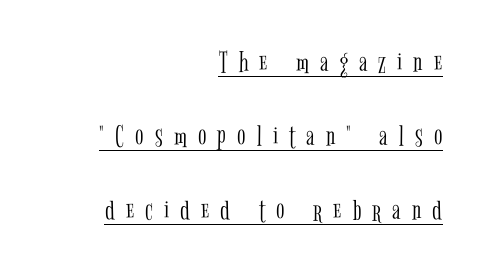
The specimen reads as upright at a glance. The tracking jumps out immediately: characters are airy and widely separated. Looks like someone drew a line under every word here. Vertical stems look standard width or narrower in stroke.
